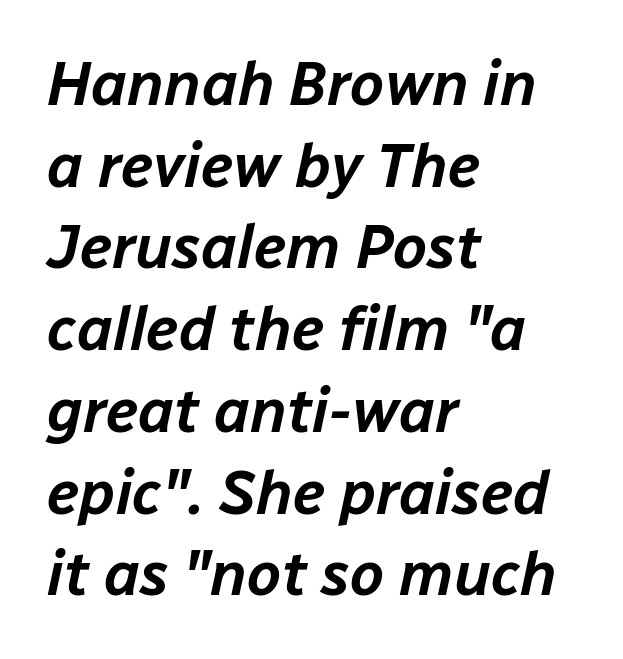
Q: Is the text italic (slanted)? A: Yes, it leans right by about 12 degrees.
Q: Is the text underlined? A: No.
Q: How is the paragraph aligned? A: Left-aligned.
Q: Is the spacing between letters normal or unusually wide? A: Normal.
Q: Is the spacing between lines tight, normal or loose? A: Normal.
Q: Width (condensed, normal, or wide)? A: Normal.
Q: Stroke contrast? A: Low.
Q: x-height? A: Medium.
Q: Monospaced? A: No.
